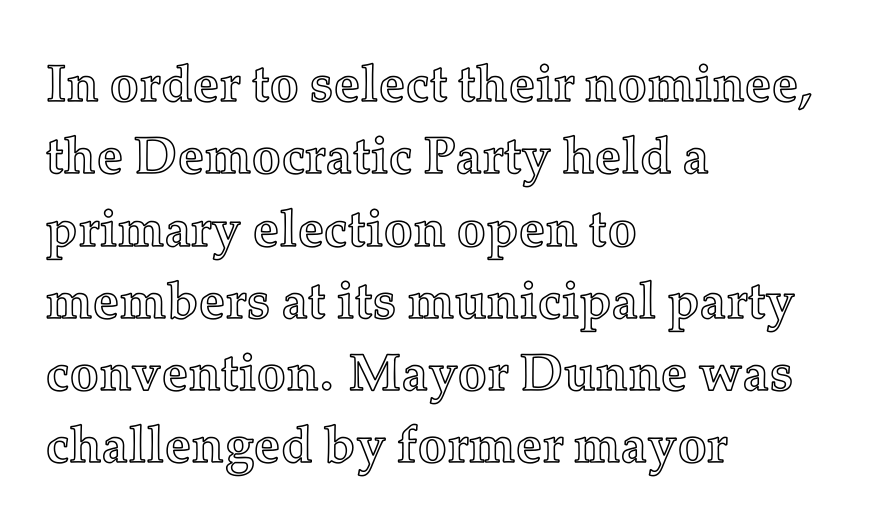
Q: Is the text italic (slanted)? A: No, it is upright.
Q: Is the text underlined? A: No.
Q: How is the paragraph aligned? A: Left-aligned.
Q: Is the spacing between letters normal or unusually wide? A: Normal.
Q: Is the spacing between lines tight, normal or loose? A: Normal.
Q: Width (condensed, normal, or wide)? A: Normal.
Q: x-height? A: Medium.
Q: Monospaced? A: No.
